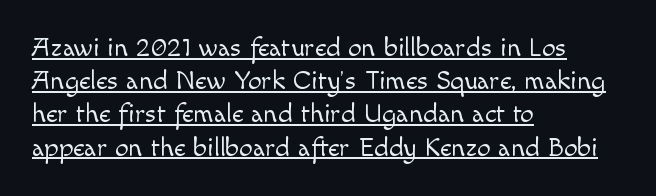
The image shows 27 px text type, upright; set left-aligned, line spacing 1.23x, normal letter spacing, underlined.
